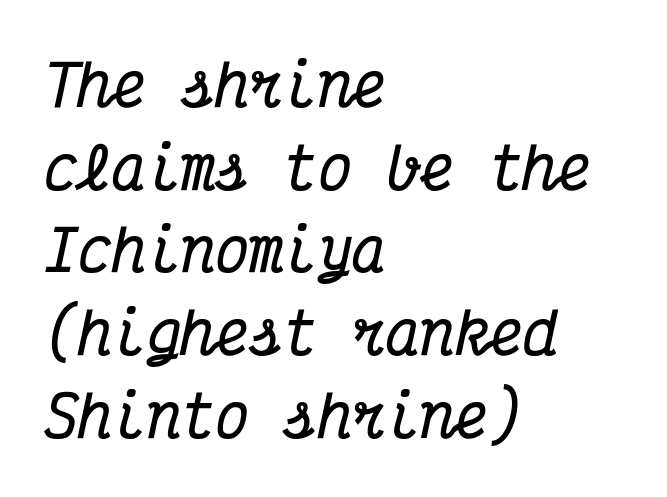
{"serif": "yes", "italic": "yes", "lean": "right", "slant_degrees": 12, "bold": "yes", "weight": "bold", "width": "condensed", "stroke_contrast": "medium", "x_height": "medium", "monospaced": "yes", "underline": "no", "align": "left", "line_spacing": "normal", "line_spacing_ratio": 1.45, "letter_spacing": "normal", "letter_spacing_em": 0.0, "glyph_px": 57}
